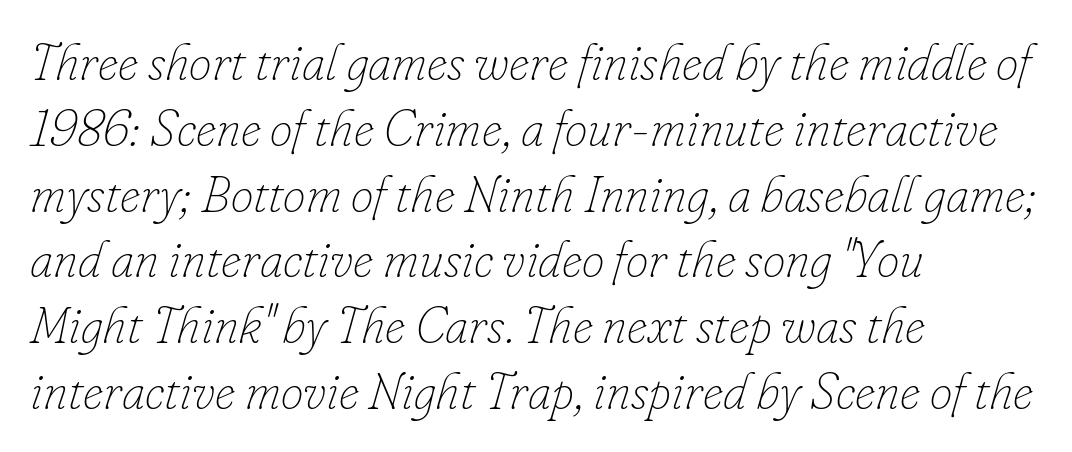
Q: Is the text bold? A: No.
Q: Is the text italic (slanted)? A: Yes, it leans right by about 16 degrees.
Q: Is the text underlined? A: No.
Q: How is the paragraph aligned? A: Left-aligned.
Q: Is the spacing between letters normal or unusually wide? A: Normal.
Q: Is the spacing between lines tight, normal or loose? A: Normal.
Q: Width (condensed, normal, or wide)? A: Normal.
Q: Stroke contrast? A: Low.
Q: x-height? A: Small.
Q: Monospaced? A: No.
